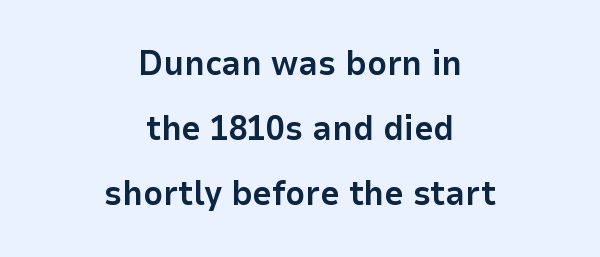
Q: Is the text bold? A: Yes.
Q: Is the text italic (slanted)? A: No, it is upright.
Q: Is the typeface a serif or a sans-serif typeface? A: Sans-serif.
Q: Is the text underlined? A: No.
Q: How is the paragraph aligned? A: Centered.
Q: Is the spacing between letters normal or unusually wide? A: Normal.
Q: Is the spacing between lines tight, normal or loose? A: Loose.
Q: Width (condensed, normal, or wide)? A: Normal.
Q: Stroke contrast? A: Low.
Q: x-height? A: Medium.
Q: Monospaced? A: No.
